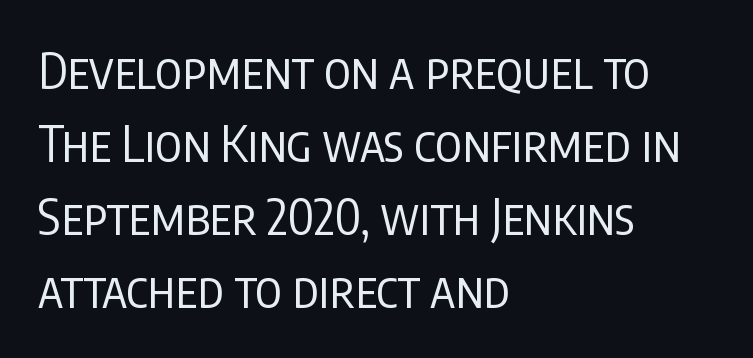
Q: Is the text bold? A: No.
Q: Is the text italic (slanted)? A: No, it is upright.
Q: Is the typeface a serif or a sans-serif typeface? A: Sans-serif.
Q: Is the text underlined? A: No.
Q: How is the paragraph aligned? A: Left-aligned.
Q: Is the spacing between letters normal or unusually wide? A: Normal.
Q: Is the spacing between lines tight, normal or loose? A: Normal.
Q: Width (condensed, normal, or wide)? A: Condensed.
Q: Stroke contrast? A: Low.
Q: x-height? A: Large.
Q: Monospaced? A: No.
